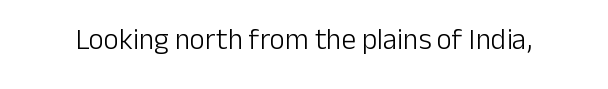
{"serif": "no", "italic": "no", "bold": "no", "weight": "light", "width": "normal", "stroke_contrast": "low", "x_height": "medium", "monospaced": "no", "underline": "no", "letter_spacing": "normal", "letter_spacing_em": 0.0, "glyph_px": 29}
